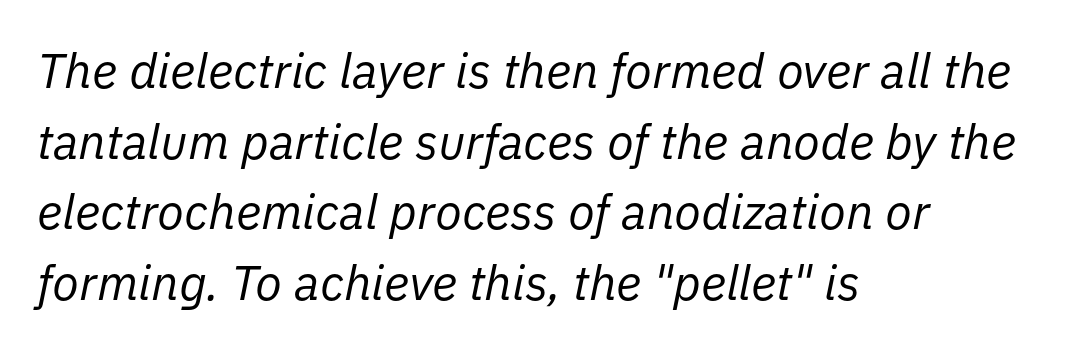
Q: Is the text bold? A: No.
Q: Is the text italic (slanted)? A: Yes, it leans right by about 11 degrees.
Q: Is the text underlined? A: No.
Q: How is the paragraph aligned? A: Left-aligned.
Q: Is the spacing between letters normal or unusually wide? A: Normal.
Q: Is the spacing between lines tight, normal or loose? A: Normal.
Q: Width (condensed, normal, or wide)? A: Normal.
Q: Stroke contrast? A: Low.
Q: x-height? A: Medium.
Q: Monospaced? A: No.
